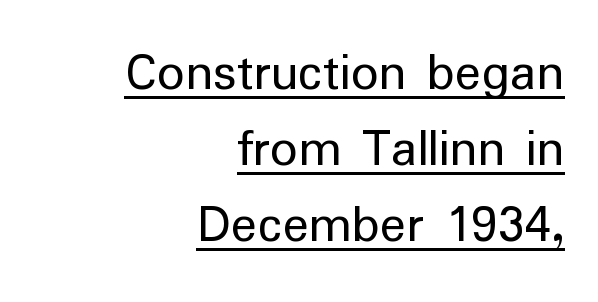
{"serif": "no", "italic": "no", "bold": "no", "weight": "regular", "width": "normal", "stroke_contrast": "low", "x_height": "medium", "monospaced": "no", "underline": "yes", "align": "right", "line_spacing": "normal", "line_spacing_ratio": 1.38, "letter_spacing": "normal", "letter_spacing_em": 0.0, "glyph_px": 55}
